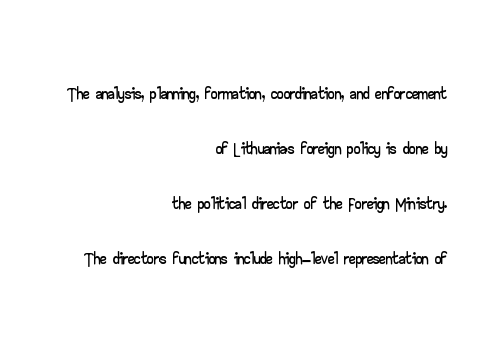
{"italic": "no", "underline": "no", "align": "right", "line_spacing": "loose", "line_spacing_ratio": 2.11, "letter_spacing": "normal", "letter_spacing_em": 0.0, "glyph_px": 26}
